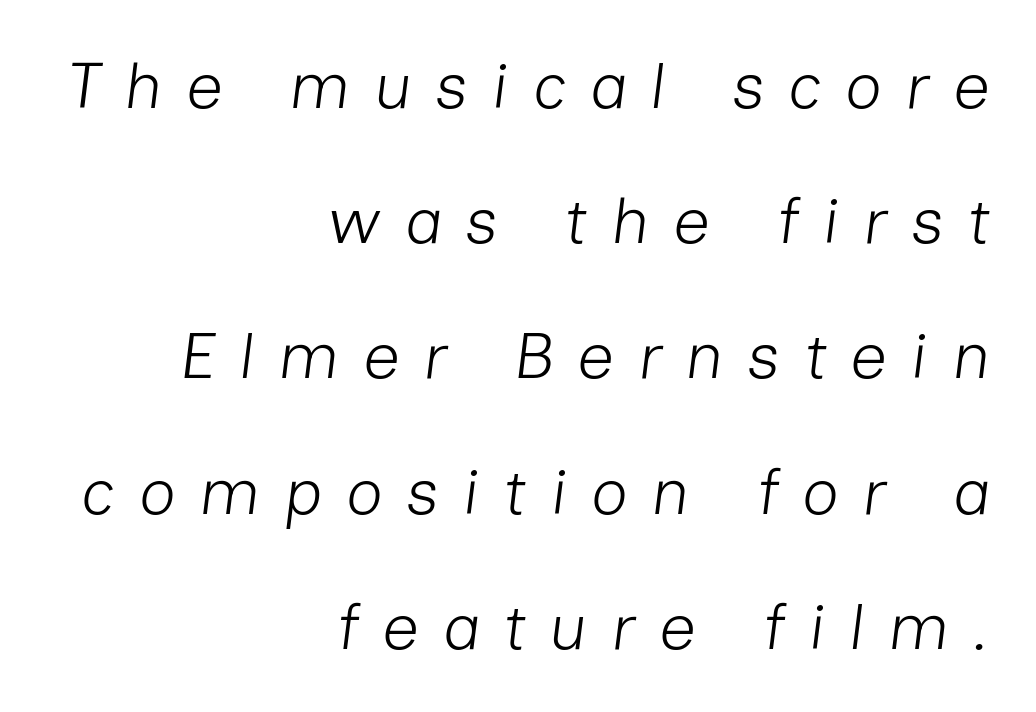
The image shows 65 px light type, italic (leaning right); set right-aligned, loose line spacing (2.08x), unusually wide letter spacing (+0.36 em), not underlined; low stroke contrast and a medium x-height.
